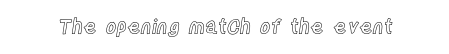
{"underline": "no", "letter_spacing": "normal", "letter_spacing_em": 0.0, "glyph_px": 20}
